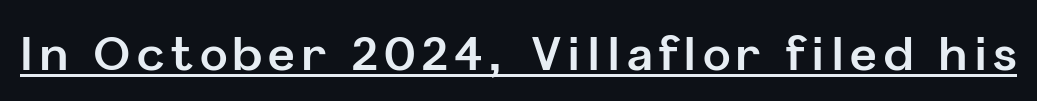
The image shows 46 px bold sans-serif type, upright; set underlined; low stroke contrast and a medium x-height.
